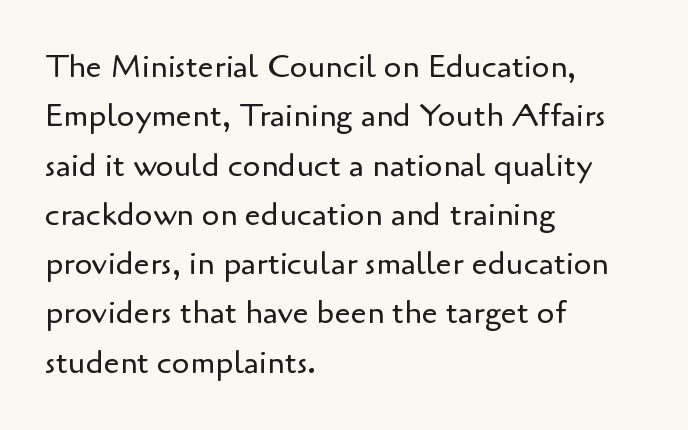
Q: Is the text bold? A: No.
Q: Is the text italic (slanted)? A: No, it is upright.
Q: Is the typeface a serif or a sans-serif typeface? A: Sans-serif.
Q: Is the text underlined? A: No.
Q: How is the paragraph aligned? A: Left-aligned.
Q: Is the spacing between letters normal or unusually wide? A: Normal.
Q: Is the spacing between lines tight, normal or loose? A: Normal.
Q: Width (condensed, normal, or wide)? A: Normal.
Q: Stroke contrast? A: Low.
Q: x-height? A: Small.
Q: Monospaced? A: No.
